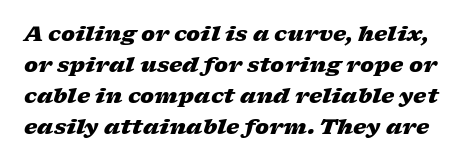
The image shows 21 px bold type, italic (leaning right); set normal line spacing (1.48x), normal letter spacing, not underlined.
